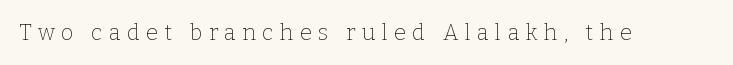
{"italic": "no", "bold": "no", "underline": "no", "letter_spacing": "wide", "letter_spacing_em": 0.29, "glyph_px": 22}
